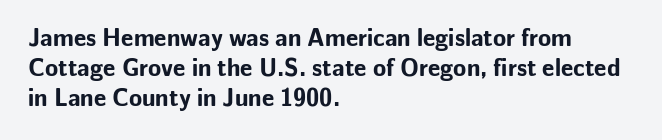
Q: Is the text bold? A: Yes.
Q: Is the text italic (slanted)? A: No, it is upright.
Q: Is the text underlined? A: No.
Q: How is the paragraph aligned? A: Left-aligned.
Q: Is the spacing between letters normal or unusually wide? A: Normal.
